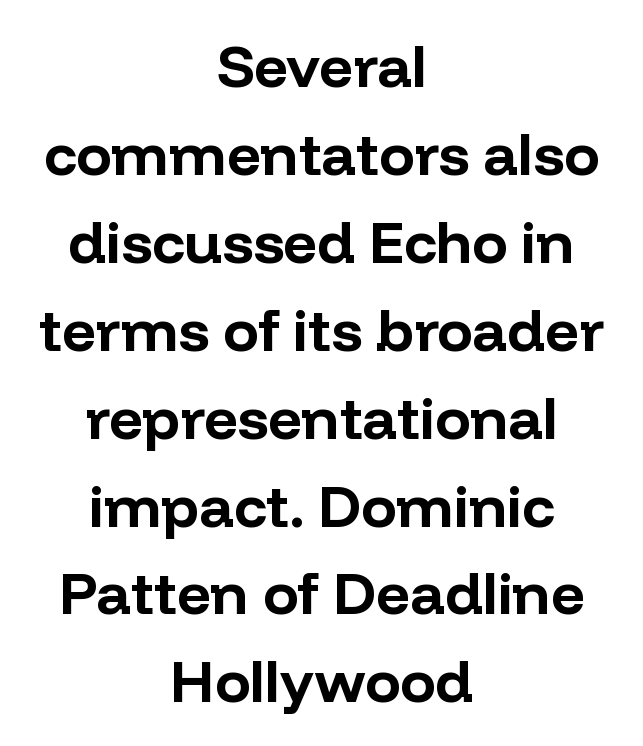
{"serif": "no", "italic": "no", "bold": "yes", "weight": "bold", "width": "normal", "stroke_contrast": "low", "x_height": "medium", "monospaced": "no", "underline": "no", "align": "center", "line_spacing": "normal", "line_spacing_ratio": 1.49, "letter_spacing": "normal", "letter_spacing_em": 0.0, "glyph_px": 59}
